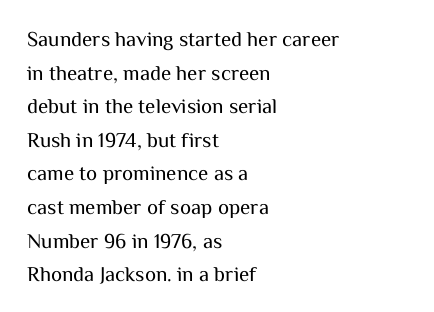
{"italic": "no", "bold": "no", "underline": "no", "align": "left", "line_spacing": "normal", "line_spacing_ratio": 1.6, "letter_spacing": "normal", "letter_spacing_em": 0.0, "glyph_px": 21}
